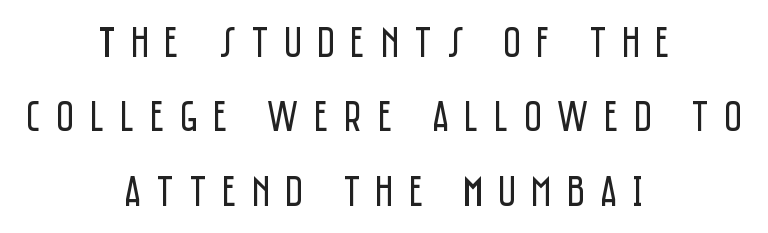
Q: Is the text bold? A: No.
Q: Is the text italic (slanted)? A: No, it is upright.
Q: Is the typeface a serif or a sans-serif typeface? A: Sans-serif.
Q: Is the text underlined? A: No.
Q: How is the paragraph aligned? A: Centered.
Q: Is the spacing between letters normal or unusually wide? A: Unusually wide.
Q: Width (condensed, normal, or wide)? A: Condensed.
Q: Stroke contrast? A: Low.
Q: x-height? A: Large.
Q: Monospaced? A: No.
